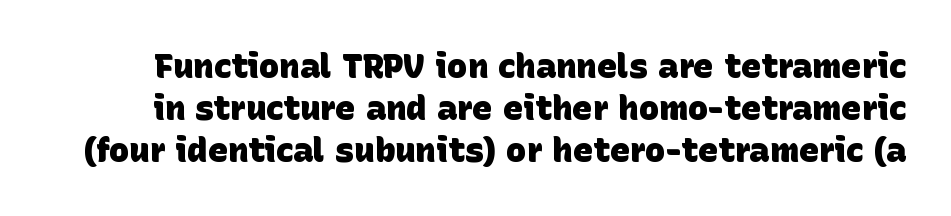
What stands out about the letter spacing? Nothing — it is the standard amount. The typeface chosen for these lines omits serifs. Rule under the text: the space is simply empty. Emphasis by weight is at full strength: bold. Here the designer chose a conventional face with non-uniform glyph widths.
